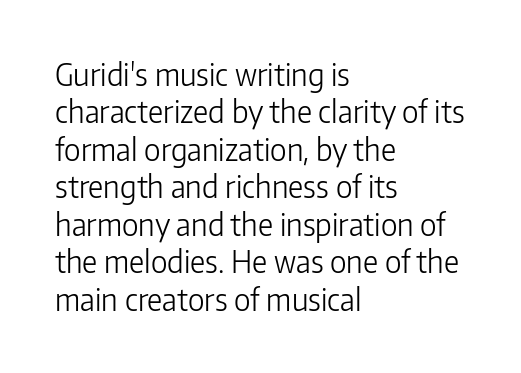
{"serif": "no", "italic": "no", "bold": "no", "weight": "light", "width": "normal", "stroke_contrast": "low", "x_height": "medium", "monospaced": "no", "underline": "no", "align": "left", "line_spacing": "normal", "line_spacing_ratio": 1.25, "letter_spacing": "normal", "letter_spacing_em": 0.0, "glyph_px": 30}
